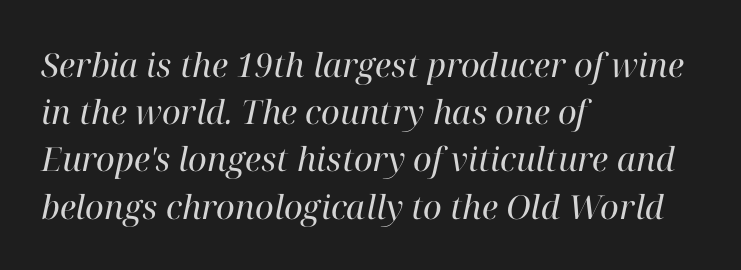
{"serif": "yes", "italic": "yes", "lean": "right", "slant_degrees": 12, "bold": "no", "weight": "regular", "width": "normal", "stroke_contrast": "high", "x_height": "medium", "monospaced": "no", "underline": "no", "align": "left", "line_spacing": "normal", "line_spacing_ratio": 1.43, "letter_spacing": "normal", "letter_spacing_em": 0.0, "glyph_px": 33}
